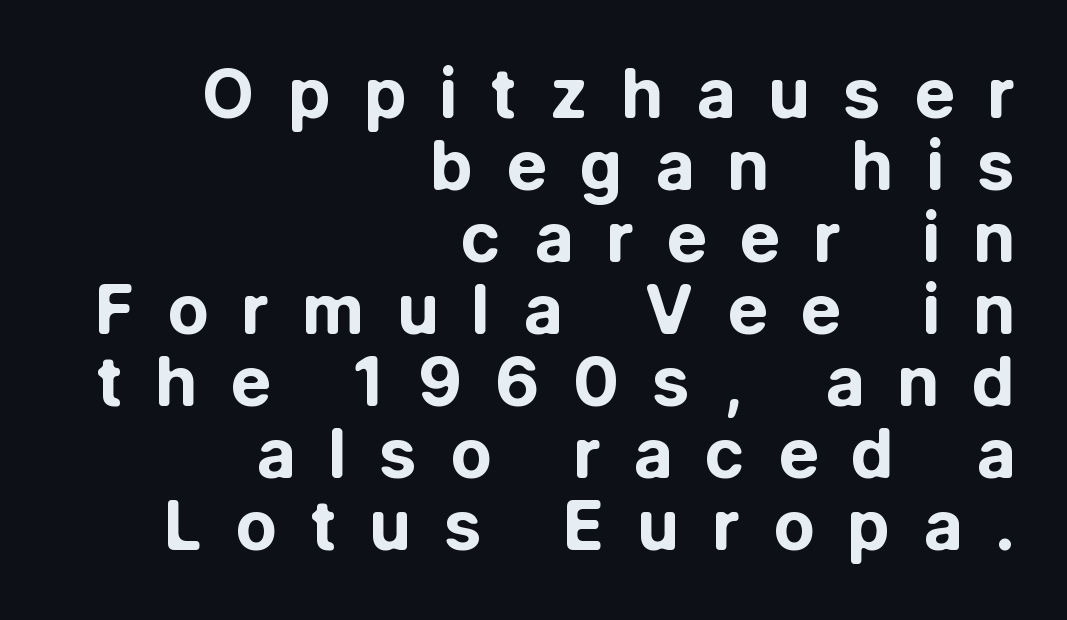
Q: Is the text bold? A: Yes.
Q: Is the text italic (slanted)? A: No, it is upright.
Q: Is the typeface a serif or a sans-serif typeface? A: Sans-serif.
Q: Is the text underlined? A: No.
Q: How is the paragraph aligned? A: Right-aligned.
Q: Is the spacing between letters normal or unusually wide? A: Unusually wide.
Q: Is the spacing between lines tight, normal or loose? A: Tight.
Q: Width (condensed, normal, or wide)? A: Normal.
Q: Stroke contrast? A: Low.
Q: x-height? A: Medium.
Q: Monospaced? A: No.
